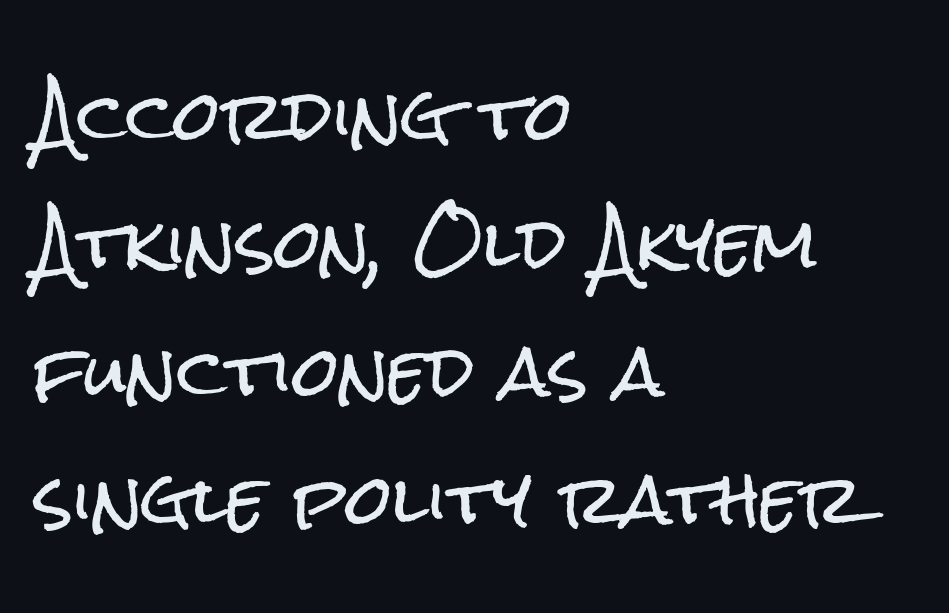
The image shows 67 px condensed sans-serif type, upright; set left-aligned, loose line spacing (1.91x), normal letter spacing, not underlined; low stroke contrast and a medium x-height.
